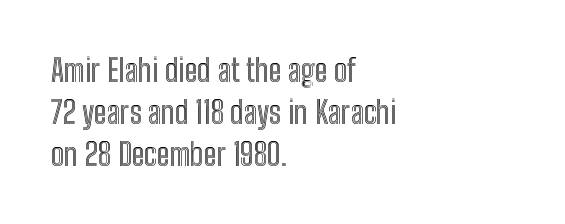
{"italic": "no", "width": "condensed", "x_height": "medium", "monospaced": "no", "underline": "no", "align": "left", "line_spacing": "normal", "line_spacing_ratio": 1.35, "letter_spacing": "normal", "letter_spacing_em": 0.0, "glyph_px": 31}
